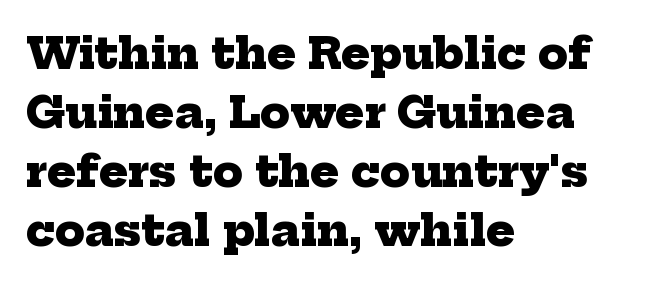
Q: Is the text bold? A: Yes.
Q: Is the typeface a serif or a sans-serif typeface? A: Serif.
Q: Is the text underlined? A: No.
Q: How is the paragraph aligned? A: Left-aligned.
Q: Is the spacing between letters normal or unusually wide? A: Normal.
Q: Is the spacing between lines tight, normal or loose? A: Normal.
Q: Width (condensed, normal, or wide)? A: Normal.
Q: Stroke contrast? A: Low.
Q: x-height? A: Medium.
Q: Monospaced? A: No.
